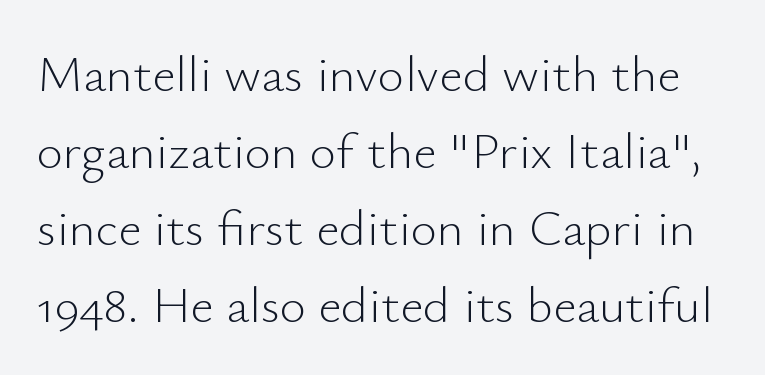
{"serif": "no", "italic": "no", "bold": "no", "weight": "light", "width": "normal", "stroke_contrast": "low", "x_height": "small", "monospaced": "no", "underline": "no", "line_spacing": "normal", "line_spacing_ratio": 1.51, "letter_spacing": "normal", "letter_spacing_em": 0.0, "glyph_px": 51}
